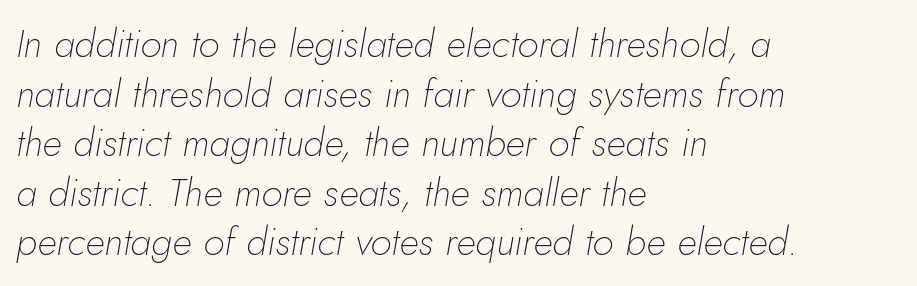
The image shows 39 px thin type, italic (leaning right); set left-aligned, normal line spacing (1.27x), normal letter spacing, not underlined; low stroke contrast and a small x-height.
